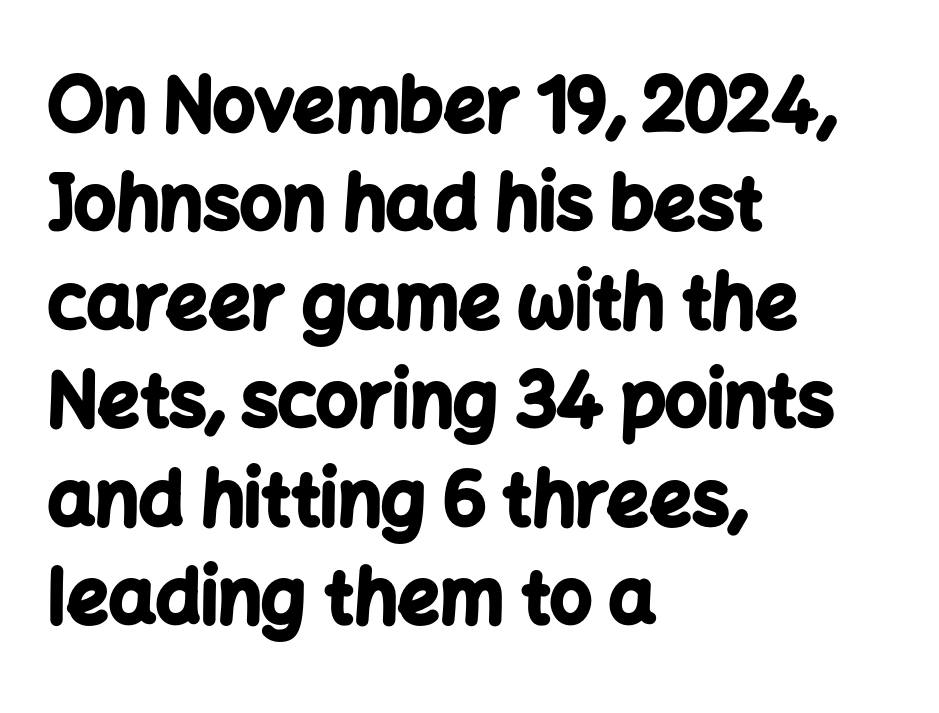
The image shows 74 px bold sans-serif type, upright; set left-aligned, normal line spacing (1.33x), normal letter spacing, not underlined; low stroke contrast and a medium x-height.
